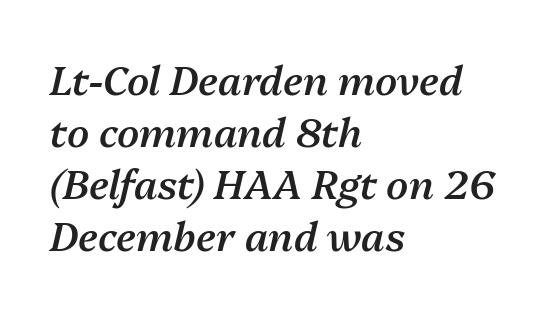
Q: Is the text bold? A: Semi-bold.
Q: Is the text italic (slanted)? A: Yes, it leans right by about 13 degrees.
Q: Is the text underlined? A: No.
Q: How is the paragraph aligned? A: Left-aligned.
Q: Is the spacing between letters normal or unusually wide? A: Normal.
Q: Is the spacing between lines tight, normal or loose? A: Normal.
Q: Width (condensed, normal, or wide)? A: Normal.
Q: Stroke contrast? A: Medium.
Q: x-height? A: Medium.
Q: Monospaced? A: No.
